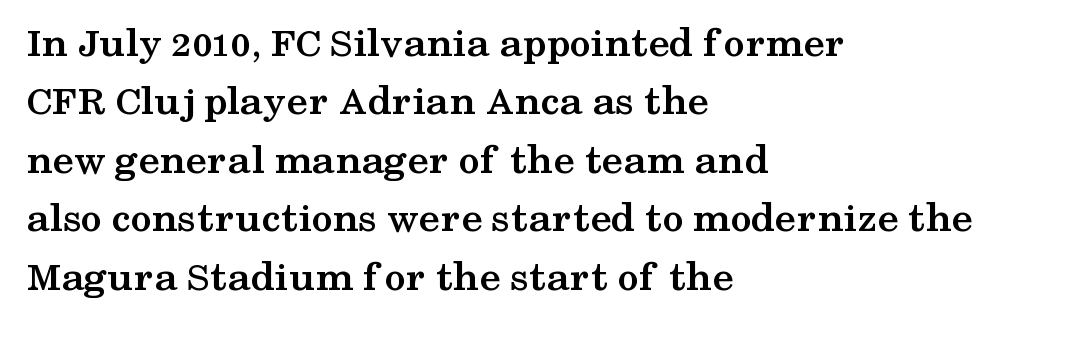
The image shows 43 px semibold, wide serif type, upright; set left-aligned, normal line spacing (1.36x), normal letter spacing, not underlined; medium stroke contrast and a medium x-height.
